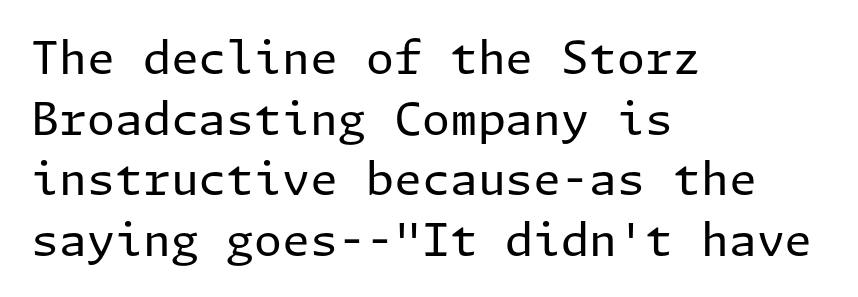
Q: Is the text bold? A: No.
Q: Is the text italic (slanted)? A: No, it is upright.
Q: Is the typeface a serif or a sans-serif typeface? A: Sans-serif.
Q: Is the text underlined? A: No.
Q: How is the paragraph aligned? A: Left-aligned.
Q: Is the spacing between letters normal or unusually wide? A: Normal.
Q: Is the spacing between lines tight, normal or loose? A: Normal.
Q: Width (condensed, normal, or wide)? A: Normal.
Q: Stroke contrast? A: Low.
Q: x-height? A: Medium.
